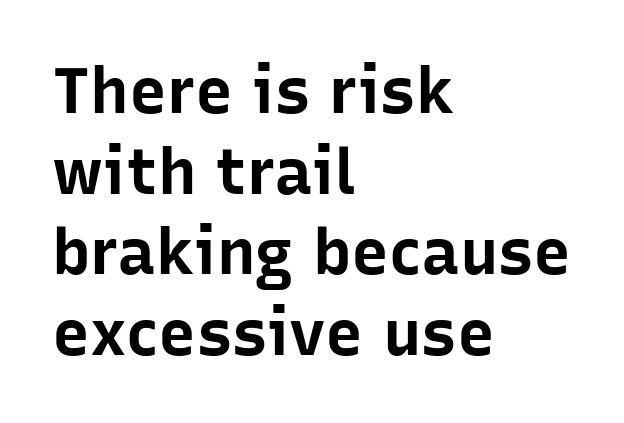
{"serif": "no", "italic": "no", "bold": "yes", "weight": "bold", "width": "normal", "stroke_contrast": "low", "x_height": "medium", "monospaced": "no", "underline": "no", "align": "left", "line_spacing": "normal", "line_spacing_ratio": 1.26, "letter_spacing": "normal", "letter_spacing_em": 0.0, "glyph_px": 64}
